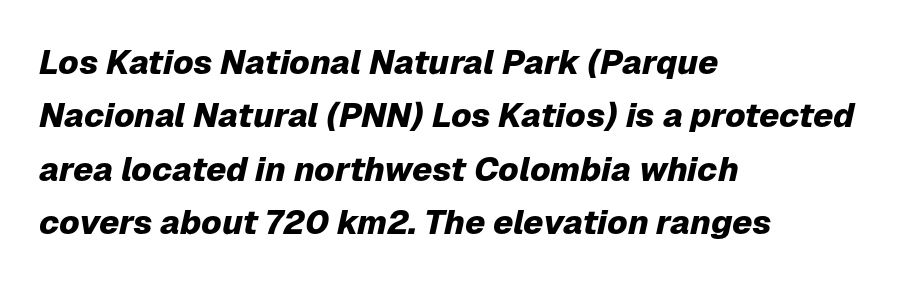
Q: Is the text bold? A: Yes.
Q: Is the text italic (slanted)? A: Yes, it leans right by about 12 degrees.
Q: Is the text underlined? A: No.
Q: How is the paragraph aligned? A: Left-aligned.
Q: Is the spacing between letters normal or unusually wide? A: Normal.
Q: Is the spacing between lines tight, normal or loose? A: Normal.
Q: Width (condensed, normal, or wide)? A: Normal.
Q: Stroke contrast? A: Low.
Q: x-height? A: Medium.
Q: Monospaced? A: No.
